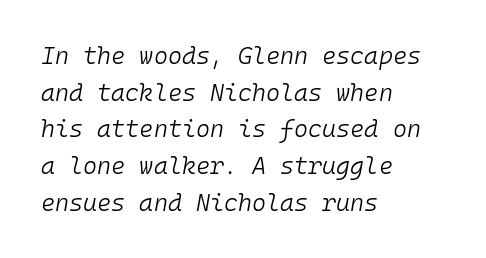
Visually the block forms a straight wall on the left and a jagged coastline on the right. Slant detected: the letters are inclined. This is not heavy type; no bold has been used. Notice how descenders clear the ascenders below comfortably — that's standard leading. Letter spacing: default. Plain, unruled lines of type.
